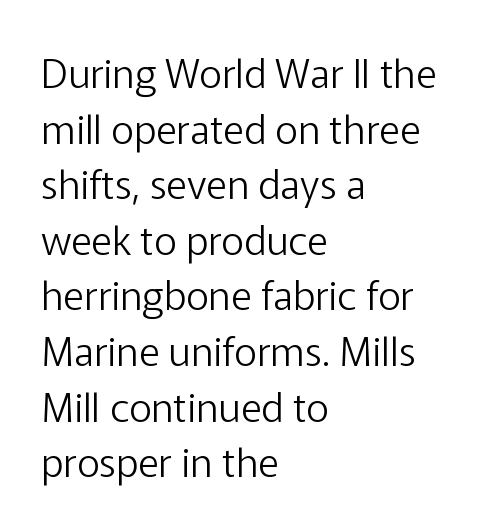
{"serif": "no", "italic": "no", "bold": "no", "weight": "light", "width": "normal", "stroke_contrast": "low", "x_height": "medium", "monospaced": "no", "underline": "no", "align": "left", "line_spacing": "normal", "line_spacing_ratio": 1.39, "letter_spacing": "normal", "letter_spacing_em": 0.0, "glyph_px": 40}
